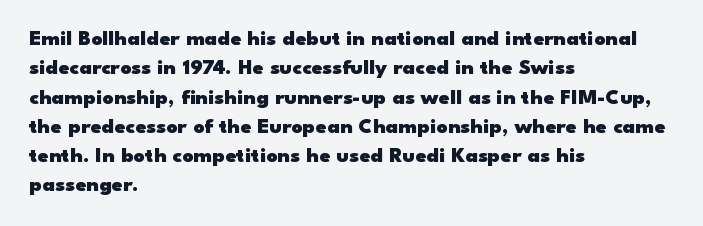
{"italic": "no", "bold": "yes", "underline": "no", "align": "left", "line_spacing": "normal", "line_spacing_ratio": 1.33, "letter_spacing": "normal", "letter_spacing_em": 0.0, "glyph_px": 22}
